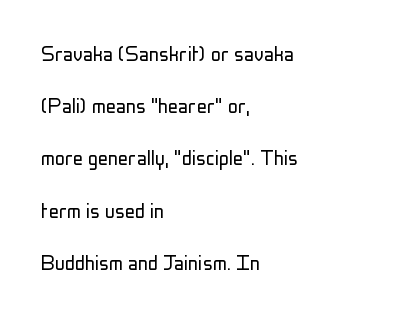
The image shows 25 px text type, upright; set left-aligned, loose line spacing (2.09x), normal letter spacing, not underlined.
